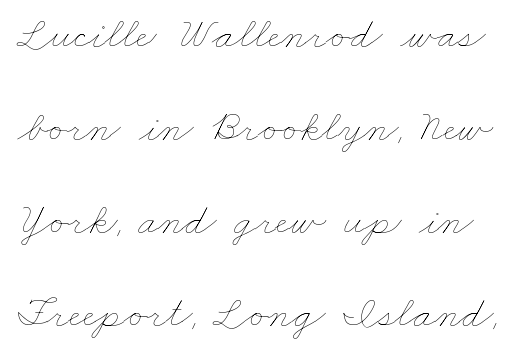
{"bold": "no", "weight": "thin", "width": "wide", "stroke_contrast": "low", "x_height": "small", "monospaced": "no", "underline": "no", "line_spacing": "loose", "line_spacing_ratio": 2.11, "letter_spacing": "normal", "letter_spacing_em": 0.0, "glyph_px": 44}
